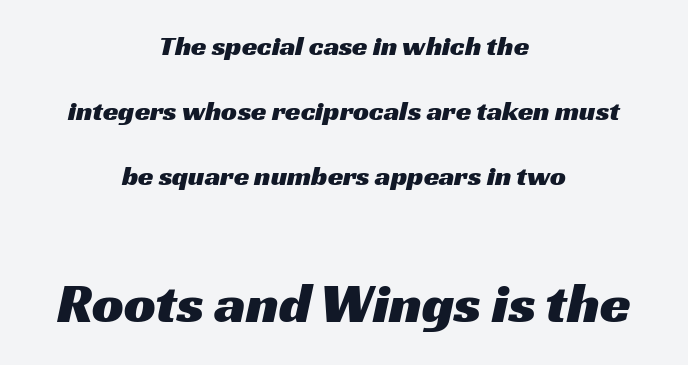
The image shows 56 px wide sans-serif type; set centered, loose line spacing (2.32x), normal letter spacing, not underlined; the second (bottom) block is 2.0x larger; medium stroke contrast and a medium x-height.
